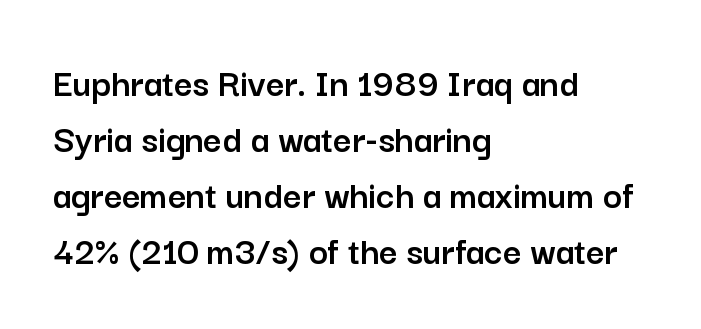
The image shows 40 px sans-serif type, upright; set left-aligned, normal line spacing (1.4x), normal letter spacing, not underlined; low stroke contrast and a medium x-height.
